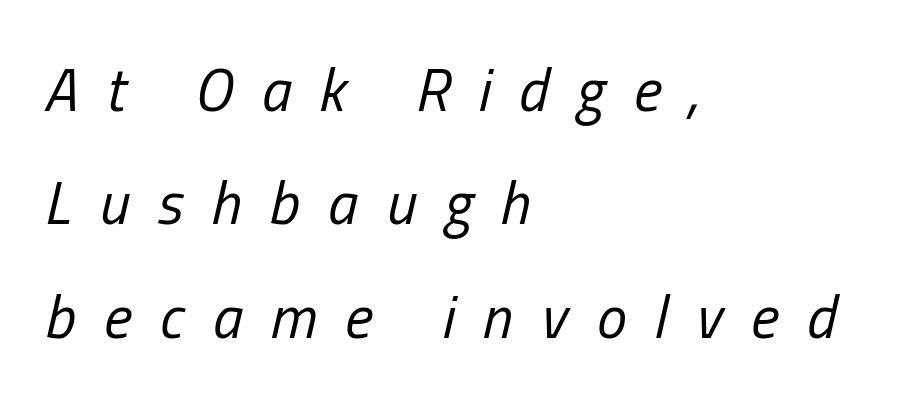
The image shows 60 px regular-weight, condensed type, italic (leaning right); set left-aligned, line spacing 1.89x, unusually wide letter spacing (+0.47 em), not underlined; low stroke contrast and a medium x-height.
